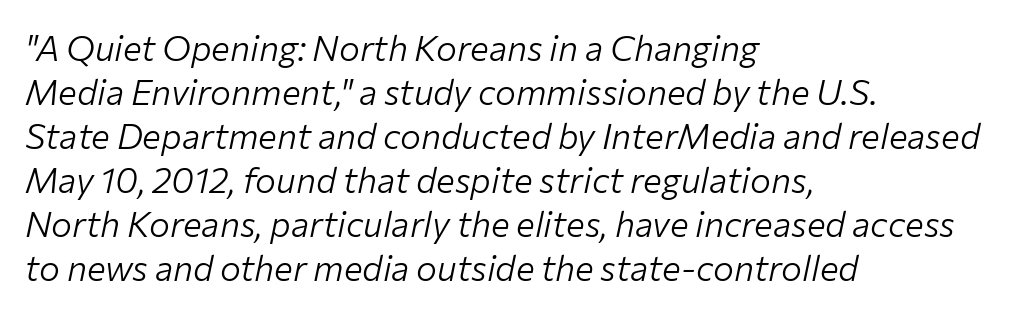
One-word summary of the alignment: left. Looks like regular typesetting: each glyph gets only the width it needs. A typesetter would call this zero additional tracking. You can tell it's italic because the verticals aren't actually vertical.
